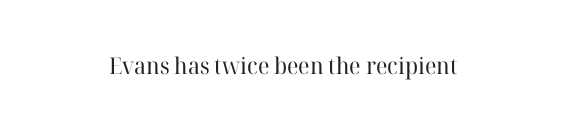
Q: Is the text bold? A: No.
Q: Is the text italic (slanted)? A: No, it is upright.
Q: Is the text underlined? A: No.
Q: How is the paragraph aligned? A: Centered.
Q: Is the spacing between letters normal or unusually wide? A: Normal.
